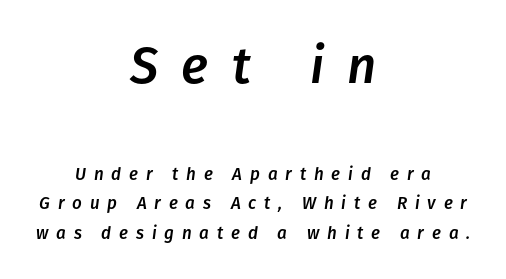
Teacher's note: observe the equal gaps on both sides — that is centered alignment. Descenders are the only things crossing below the line. Looking at the ascenders, they clearly lean. Think of a printed novel: that variable character pitch is what you see here. The more generous point size was reserved for the upper chunk. The type is letterspaced generously, with wide tracking.
